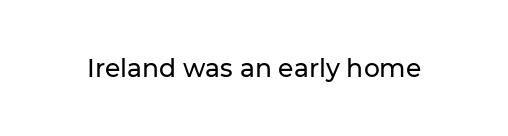
The image shows 25 px text type, upright; set normal letter spacing, not underlined.
